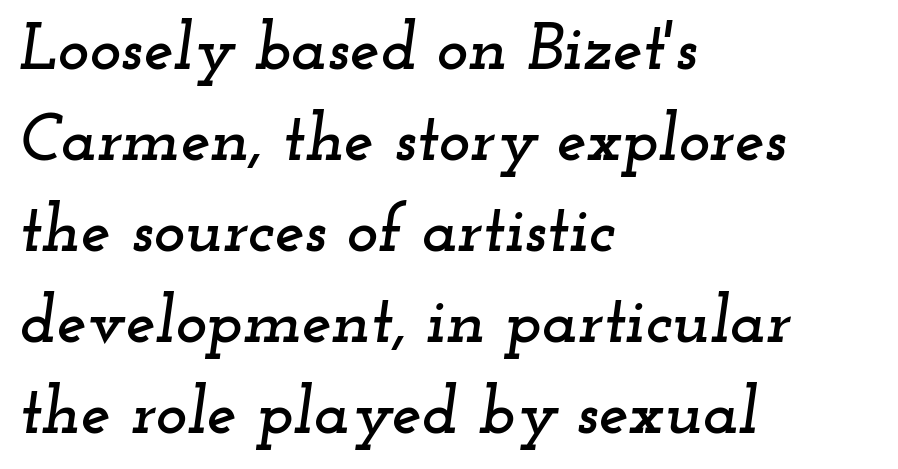
Q: Is the text italic (slanted)? A: Yes, it leans right by about 12 degrees.
Q: Is the typeface a serif or a sans-serif typeface? A: Serif.
Q: Is the text underlined? A: No.
Q: How is the paragraph aligned? A: Left-aligned.
Q: Is the spacing between letters normal or unusually wide? A: Normal.
Q: Is the spacing between lines tight, normal or loose? A: Normal.
Q: Width (condensed, normal, or wide)? A: Wide.
Q: Stroke contrast? A: Low.
Q: x-height? A: Small.
Q: Monospaced? A: No.
